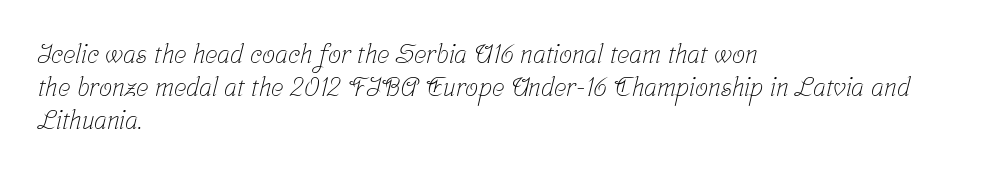
The face looks like a standard text weight, possibly lighter. The typesetter chose a ragged-right arrangement here. Anything drawn beneath the words? Only blank space. The passage shown stacks its lines at a standard gap.
